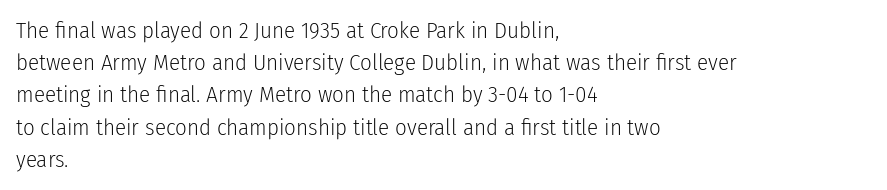
Q: Is the text bold? A: No.
Q: Is the text italic (slanted)? A: No, it is upright.
Q: Is the text underlined? A: No.
Q: How is the paragraph aligned? A: Left-aligned.
Q: Is the spacing between letters normal or unusually wide? A: Normal.
Q: Is the spacing between lines tight, normal or loose? A: Normal.
